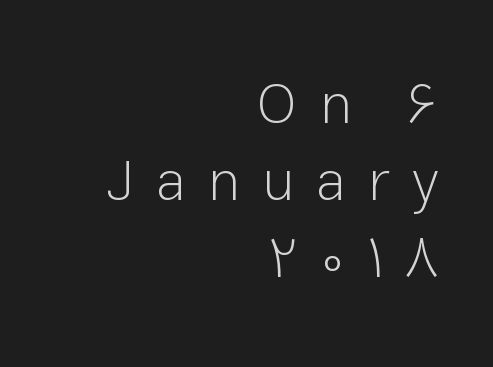
{"serif": "no", "italic": "no", "bold": "no", "weight": "light", "width": "normal", "stroke_contrast": "low", "x_height": "medium", "monospaced": "no", "underline": "no", "align": "right", "line_spacing": "normal", "line_spacing_ratio": 1.33, "letter_spacing": "wide", "letter_spacing_em": 0.37, "glyph_px": 58}
